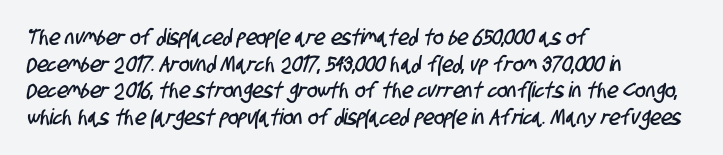
{"underline": "no", "align": "left", "line_spacing_ratio": 1.21, "letter_spacing": "normal", "letter_spacing_em": 0.0, "glyph_px": 22}
